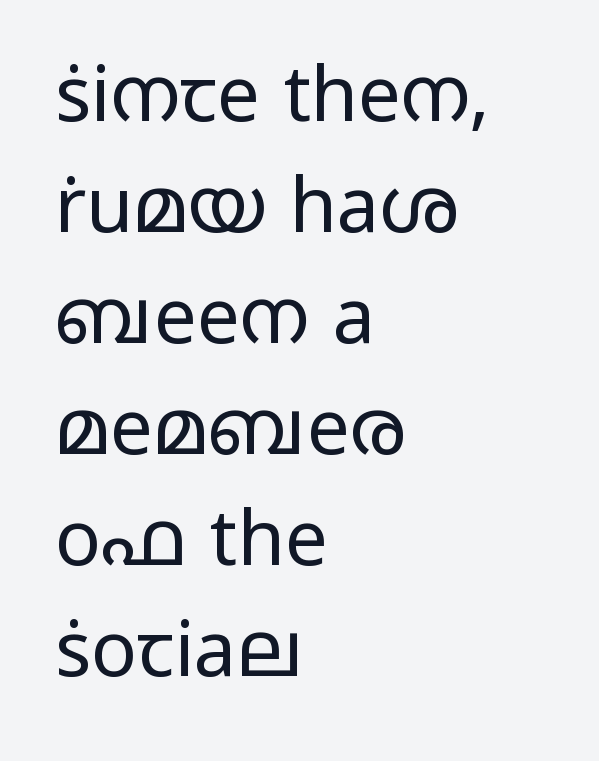
{"serif": "no", "italic": "no", "bold": "no", "weight": "regular", "width": "wide", "stroke_contrast": "low", "x_height": "medium", "monospaced": "no", "underline": "no", "align": "left", "line_spacing": "normal", "line_spacing_ratio": 1.46, "letter_spacing": "normal", "letter_spacing_em": 0.0, "glyph_px": 76}
